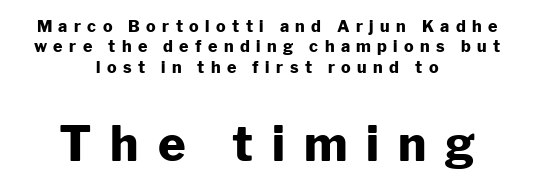
The image shows 47 px heavy sans-serif type, upright; set centered, normal line spacing (1.28x), unusually wide letter spacing (+0.4 em), not underlined; the second (bottom) block is 2.94x larger; low stroke contrast and a medium x-height.
